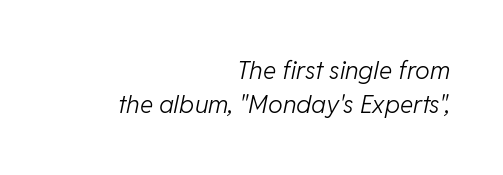
{"italic": "yes", "lean": "right", "slant_degrees": 11, "bold": "no", "underline": "no", "align": "right", "line_spacing": "normal", "line_spacing_ratio": 1.37, "letter_spacing": "normal", "letter_spacing_em": 0.0, "glyph_px": 25}
